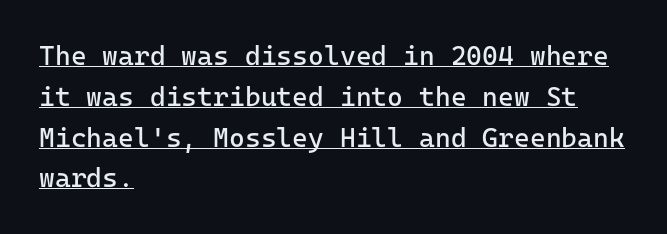
The image shows 27 px text type, upright; set left-aligned, normal line spacing (1.51x), normal letter spacing, underlined.
